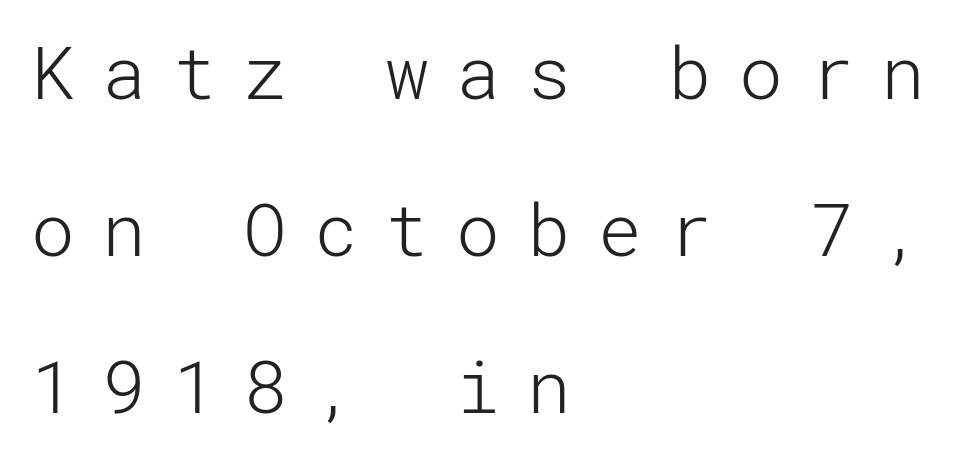
The image shows 73 px light sans-serif type, upright; set left-aligned, loose line spacing (2.15x), unusually wide letter spacing (+0.37 em), not underlined; low stroke contrast and a medium x-height.
